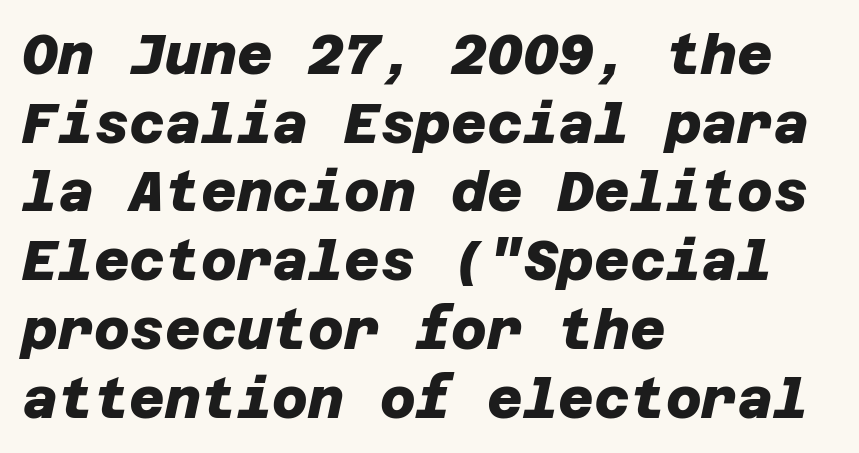
The image shows 55 px heavy sans-serif type; set left-aligned, normal line spacing (1.25x), normal letter spacing, not underlined; low stroke contrast and a large x-height.
